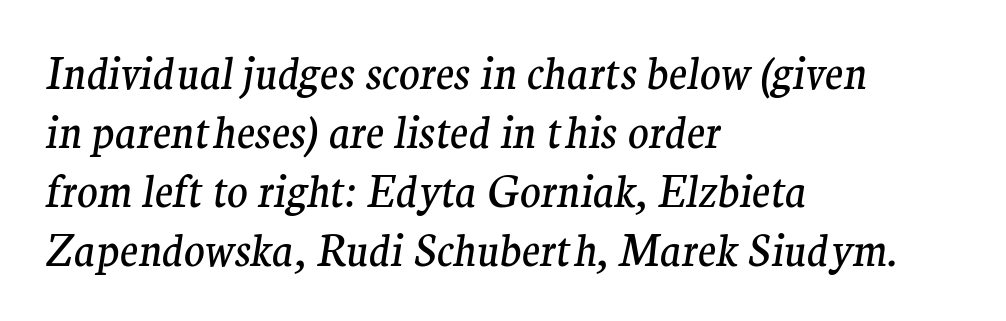
{"serif": "yes", "italic": "yes", "lean": "right", "slant_degrees": 9, "bold": "no", "weight": "regular", "width": "normal", "stroke_contrast": "medium", "x_height": "medium", "monospaced": "no", "underline": "no", "align": "left", "line_spacing": "normal", "line_spacing_ratio": 1.37, "letter_spacing": "normal", "letter_spacing_em": 0.0, "glyph_px": 43}
